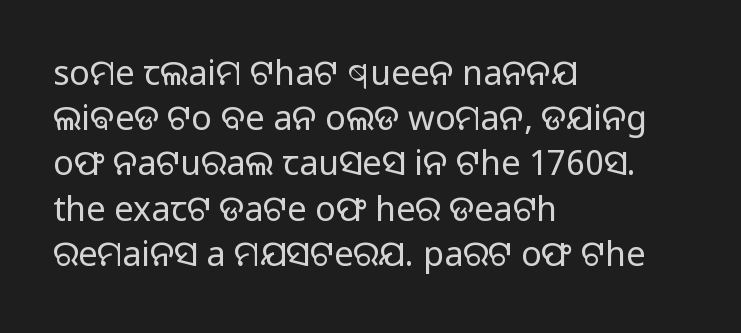
The image shows 34 px regular-weight sans-serif type, upright; set left-aligned, normal line spacing (1.33x), normal letter spacing, not underlined; low stroke contrast and a medium x-height.
